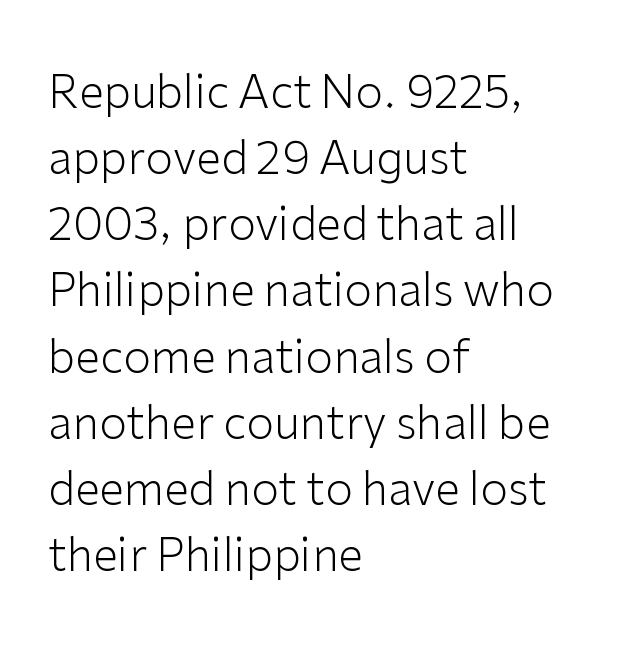
Q: Is the text bold? A: No.
Q: Is the text italic (slanted)? A: No, it is upright.
Q: Is the typeface a serif or a sans-serif typeface? A: Sans-serif.
Q: Is the text underlined? A: No.
Q: How is the paragraph aligned? A: Left-aligned.
Q: Is the spacing between letters normal or unusually wide? A: Normal.
Q: Is the spacing between lines tight, normal or loose? A: Normal.
Q: Width (condensed, normal, or wide)? A: Normal.
Q: Stroke contrast? A: Low.
Q: x-height? A: Medium.
Q: Monospaced? A: No.
